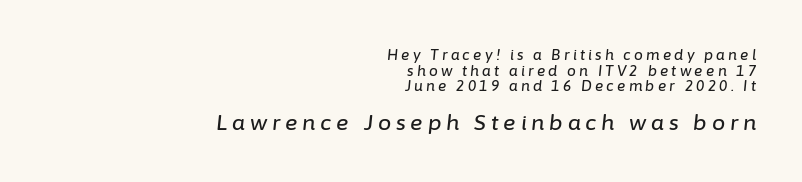
Q: Is the text italic (slanted)? A: Yes, it leans right by about 6 degrees.
Q: Is the text underlined? A: No.
Q: How is the paragraph aligned? A: Right-aligned.
Q: Is the spacing between letters normal or unusually wide? A: Unusually wide.
Q: Is the spacing between lines tight, normal or loose? A: Tight.
Q: Which block of text is set in a larger size, the first (top) or the second (bottom)? A: The second (bottom) one.
